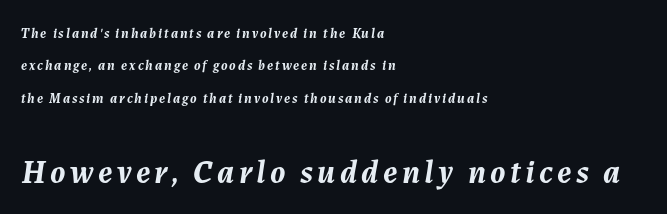
The image shows 33 px semibold type, italic (leaning right); set left-aligned, loose line spacing (2.32x), not underlined; the second (bottom) block is 2.36x larger; medium stroke contrast and a medium x-height.
